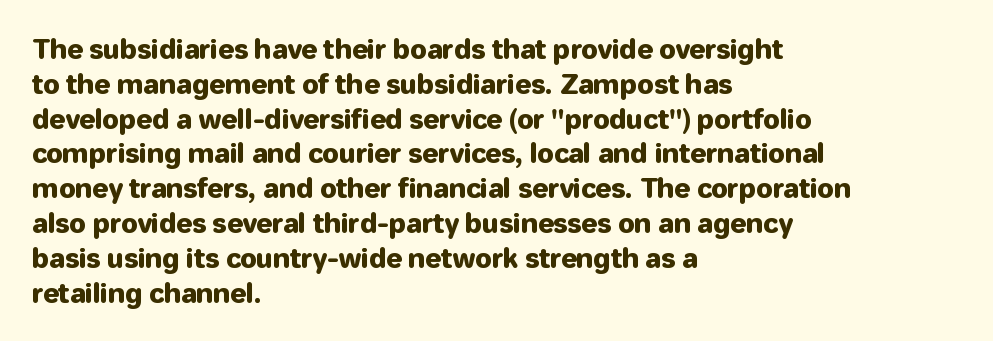
{"italic": "no", "underline": "no", "align": "left", "line_spacing": "normal", "line_spacing_ratio": 1.29, "letter_spacing": "normal", "letter_spacing_em": 0.0, "glyph_px": 27}
